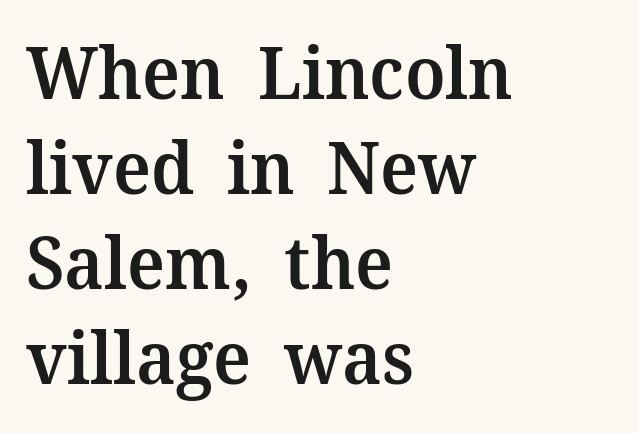
The image shows 73 px semibold serif type, upright; set left-aligned, normal line spacing (1.3x), normal letter spacing, not underlined; medium stroke contrast and a medium x-height.
